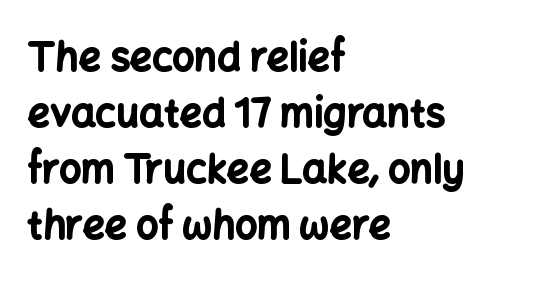
{"serif": "no", "italic": "no", "bold": "yes", "weight": "bold", "width": "normal", "stroke_contrast": "low", "x_height": "medium", "monospaced": "no", "underline": "no", "align": "left", "line_spacing": "normal", "line_spacing_ratio": 1.44, "letter_spacing": "normal", "letter_spacing_em": 0.0, "glyph_px": 39}
